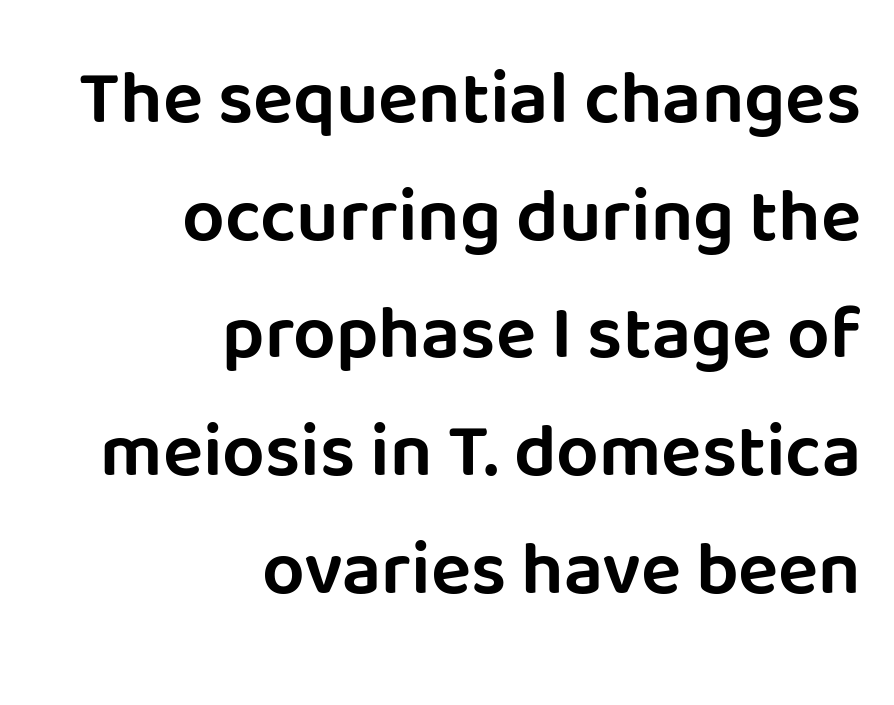
{"serif": "no", "italic": "no", "width": "normal", "stroke_contrast": "low", "x_height": "large", "monospaced": "no", "underline": "no", "align": "right", "line_spacing": "normal", "line_spacing_ratio": 1.57, "letter_spacing": "normal", "letter_spacing_em": 0.0, "glyph_px": 75}
